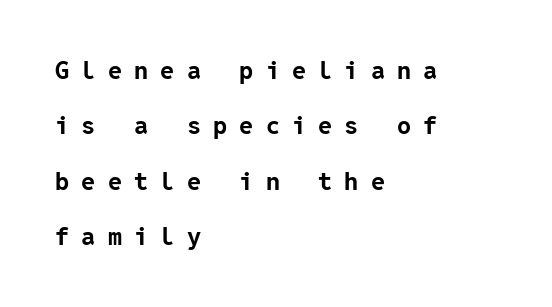
The image shows 25 px bold type, upright; set left-aligned, loose line spacing (2.22x), unusually wide letter spacing (+0.49 em), not underlined.
